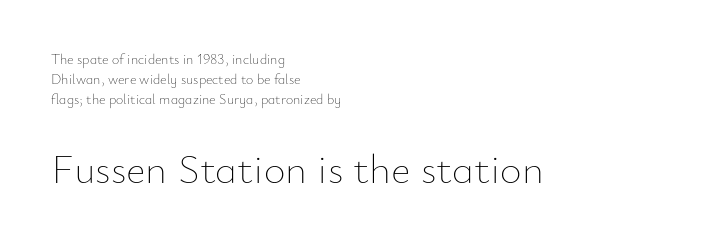
A bare baseline throughout the passage. This rendering uses left alignment, leaving the right contour irregular. Two sizes are in play, and the larger belongs to the second block. Each letter keeps its own natural width here, so spacing adapts to shape.
